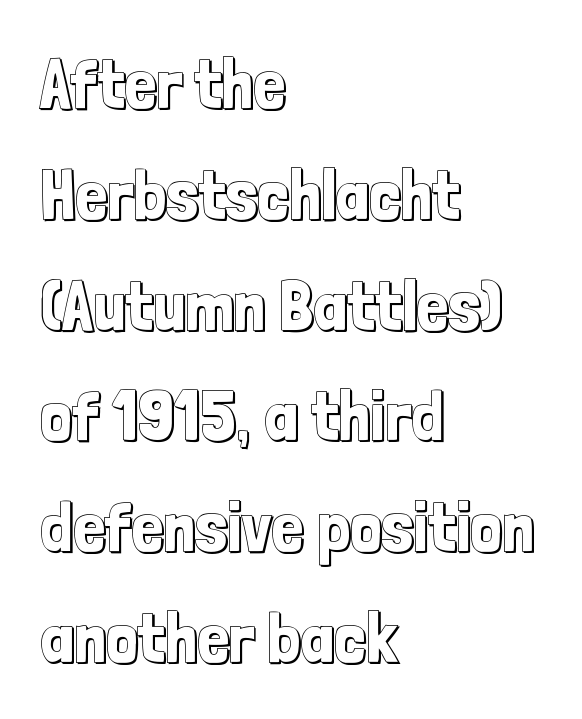
{"italic": "no", "width": "condensed", "x_height": "medium", "monospaced": "no", "underline": "no", "align": "left", "line_spacing": "normal", "line_spacing_ratio": 1.56, "letter_spacing": "normal", "letter_spacing_em": 0.0, "glyph_px": 71}
